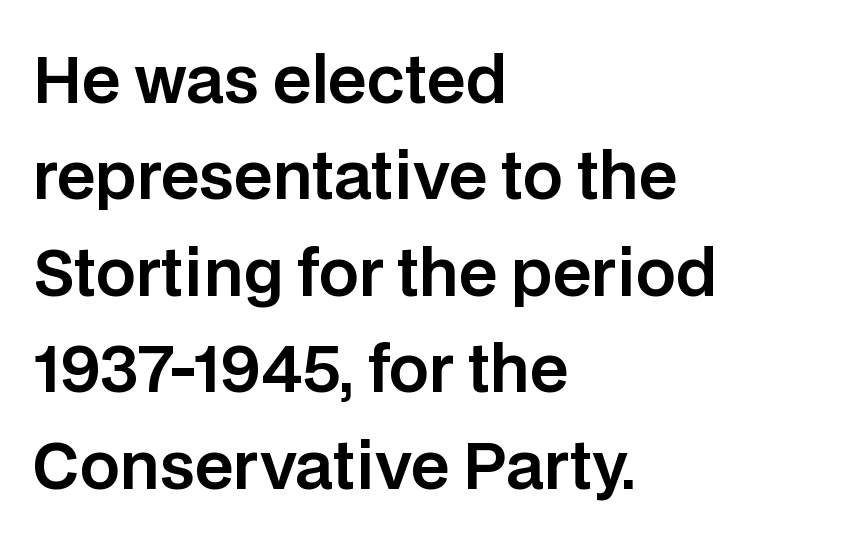
Q: Is the text italic (slanted)? A: No, it is upright.
Q: Is the typeface a serif or a sans-serif typeface? A: Sans-serif.
Q: Is the text underlined? A: No.
Q: How is the paragraph aligned? A: Left-aligned.
Q: Is the spacing between letters normal or unusually wide? A: Normal.
Q: Is the spacing between lines tight, normal or loose? A: Normal.
Q: Width (condensed, normal, or wide)? A: Normal.
Q: Stroke contrast? A: Low.
Q: x-height? A: Large.
Q: Monospaced? A: No.
